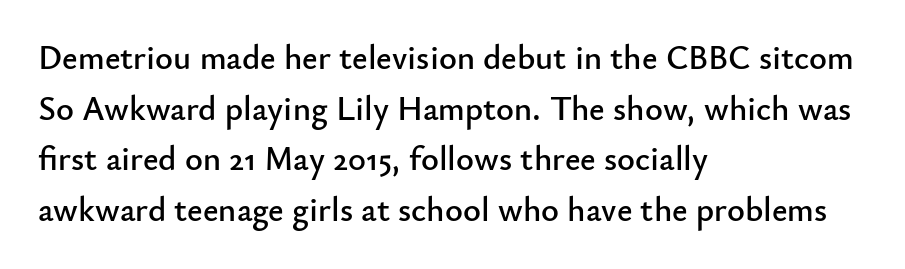
Does the leading feel generous? No, just average. The horizontal fit of the characters is conventional and even. Is this a fixed-width face? No — the glyphs have proportional, varying widths. The text was rendered using a sans face with plain stroke endings.
